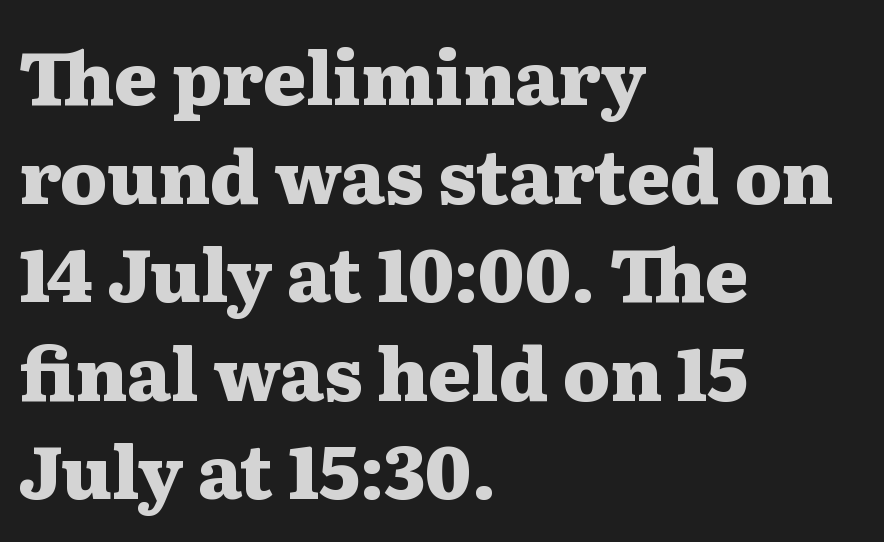
{"serif": "yes", "italic": "no", "bold": "yes", "weight": "heavy", "width": "wide", "stroke_contrast": "medium", "x_height": "medium", "monospaced": "no", "underline": "no", "align": "left", "line_spacing": "normal", "line_spacing_ratio": 1.35, "letter_spacing": "normal", "letter_spacing_em": 0.0, "glyph_px": 73}
